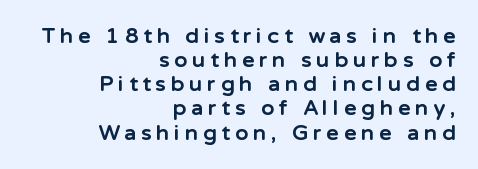
The image shows 21 px bold type, upright; set right-aligned, tight line spacing (1.15x), unusually wide letter spacing (+0.25 em), not underlined.
